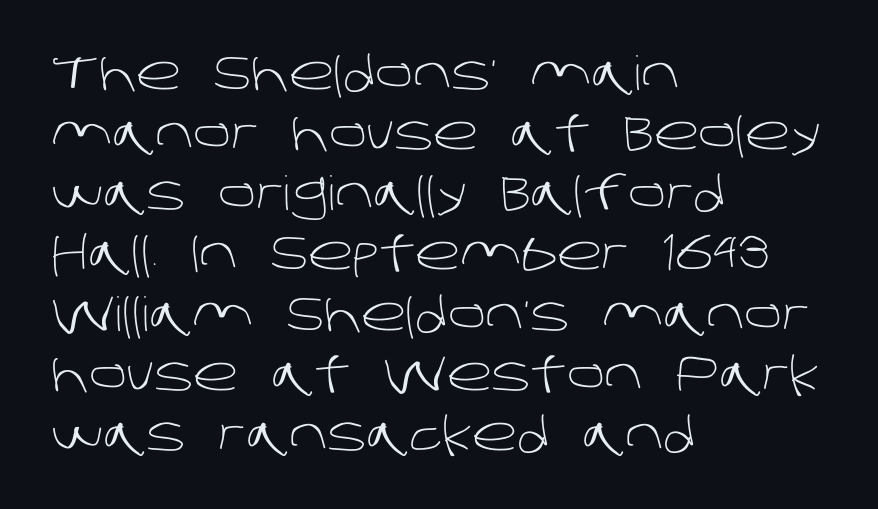
The image shows 47 px light sans-serif type; set left-aligned, normal line spacing (1.28x), normal letter spacing, not underlined; low stroke contrast and a large x-height.
